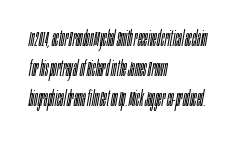
Weight: regular or lighter. The vertical gap from one line to the next is medium. The paragraph has a hard left edge and a soft right edge. Every character sits at an angle, as italics do.
